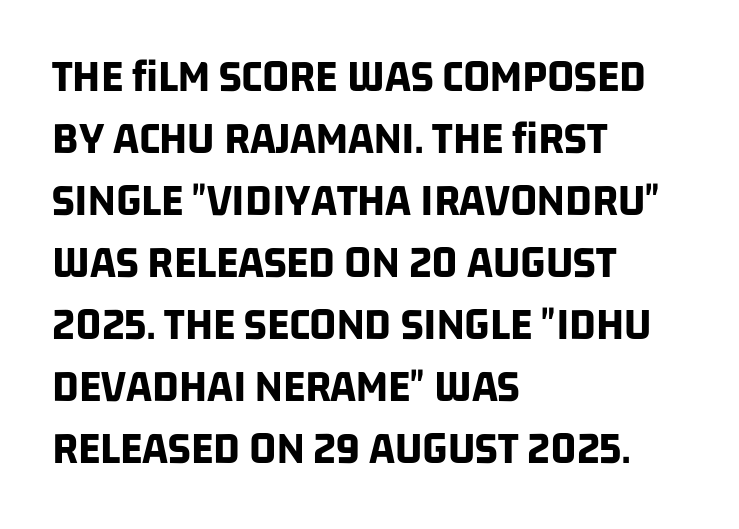
{"serif": "no", "bold": "yes", "weight": "bold", "width": "condensed", "stroke_contrast": "low", "x_height": "large", "monospaced": "no", "underline": "no", "align": "left", "line_spacing": "normal", "line_spacing_ratio": 1.32, "letter_spacing": "normal", "letter_spacing_em": 0.0, "glyph_px": 47}
